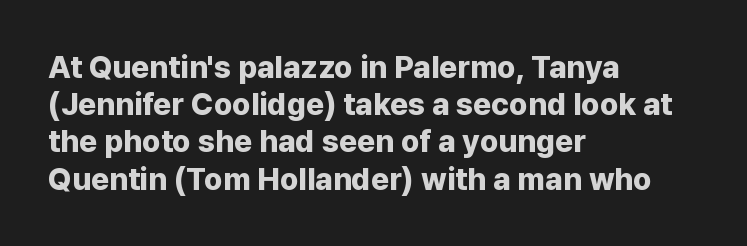
Q: Is the text bold? A: Yes.
Q: Is the text italic (slanted)? A: No, it is upright.
Q: Is the typeface a serif or a sans-serif typeface? A: Sans-serif.
Q: Is the text underlined? A: No.
Q: How is the paragraph aligned? A: Left-aligned.
Q: Is the spacing between letters normal or unusually wide? A: Normal.
Q: Width (condensed, normal, or wide)? A: Normal.
Q: Stroke contrast? A: Low.
Q: x-height? A: Medium.
Q: Monospaced? A: No.
